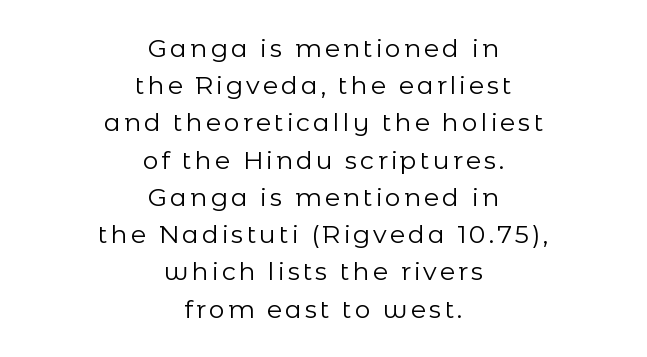
One glance says typical: line gaps are just what's usual. The letters stand straight up with perfectly vertical stems. A bare baseline throughout the passage. The face looks like a standard text weight, possibly lighter. The typesetter chose a symmetrical, centered arrangement here.
